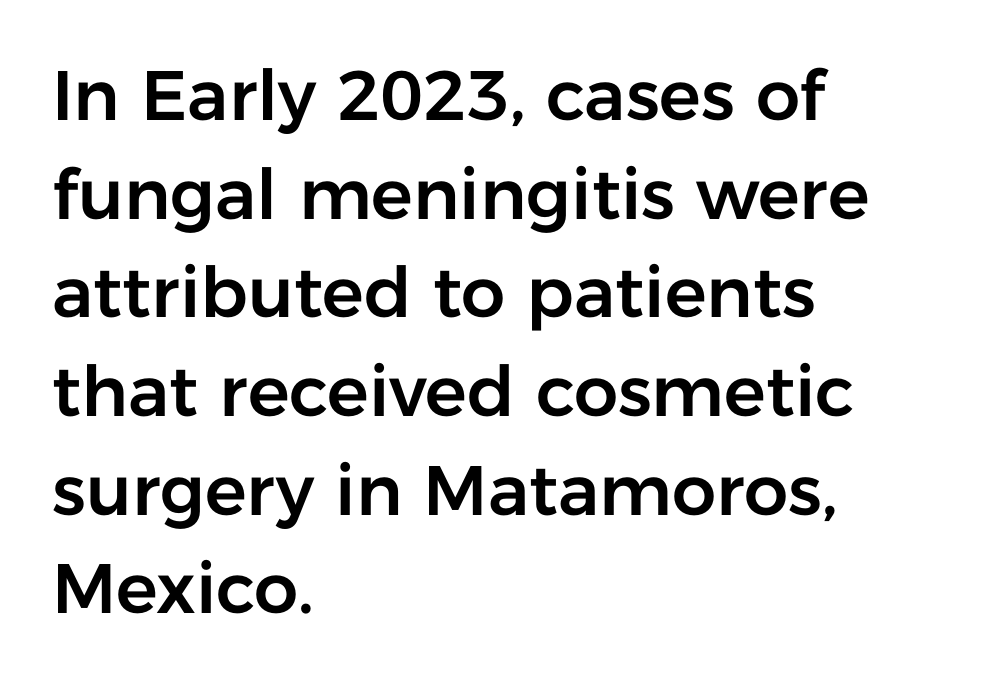
Q: Is the text italic (slanted)? A: No, it is upright.
Q: Is the typeface a serif or a sans-serif typeface? A: Sans-serif.
Q: Is the text underlined? A: No.
Q: How is the paragraph aligned? A: Left-aligned.
Q: Is the spacing between letters normal or unusually wide? A: Normal.
Q: Is the spacing between lines tight, normal or loose? A: Normal.
Q: Width (condensed, normal, or wide)? A: Normal.
Q: Stroke contrast? A: Low.
Q: x-height? A: Medium.
Q: Monospaced? A: No.
